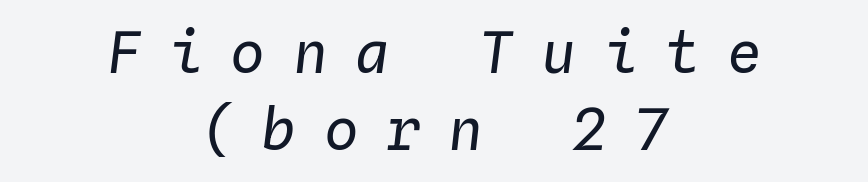
Q: Is the text bold? A: No.
Q: Is the text italic (slanted)? A: Yes, it leans right by about 4 degrees.
Q: Is the text underlined? A: No.
Q: How is the paragraph aligned? A: Centered.
Q: Is the spacing between letters normal or unusually wide? A: Unusually wide.
Q: Is the spacing between lines tight, normal or loose? A: Normal.
Q: Width (condensed, normal, or wide)? A: Normal.
Q: Stroke contrast? A: Low.
Q: x-height? A: Medium.
Q: Monospaced? A: Yes.
